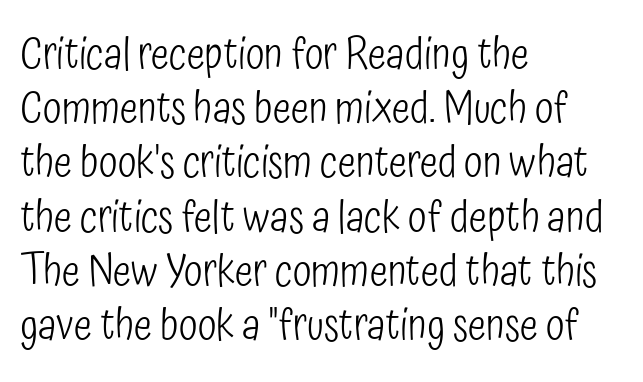
{"serif": "no", "italic": "no", "bold": "no", "weight": "light", "width": "condensed", "stroke_contrast": "low", "x_height": "medium", "monospaced": "no", "underline": "no", "align": "left", "line_spacing": "normal", "line_spacing_ratio": 1.26, "letter_spacing": "normal", "letter_spacing_em": 0.0, "glyph_px": 43}
